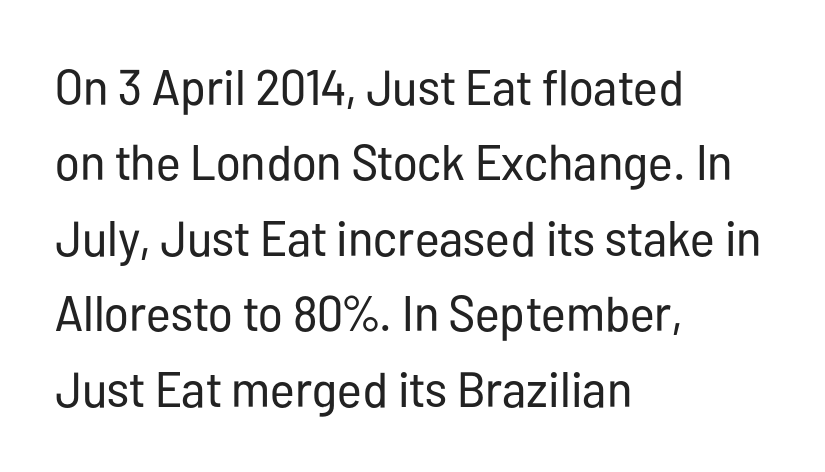
Q: Is the text bold? A: No.
Q: Is the text italic (slanted)? A: No, it is upright.
Q: Is the typeface a serif or a sans-serif typeface? A: Sans-serif.
Q: Is the text underlined? A: No.
Q: How is the paragraph aligned? A: Left-aligned.
Q: Is the spacing between letters normal or unusually wide? A: Normal.
Q: Is the spacing between lines tight, normal or loose? A: Normal.
Q: Width (condensed, normal, or wide)? A: Condensed.
Q: Stroke contrast? A: Low.
Q: x-height? A: Medium.
Q: Monospaced? A: No.
